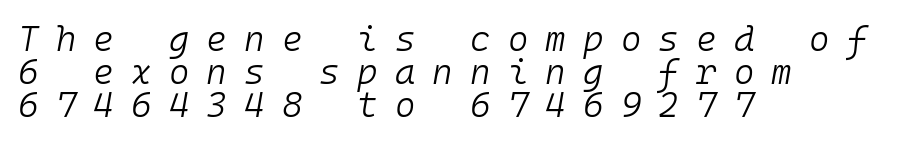
Rows of type sit shoulder to shoulder in the vertical direction. The rendering inserts visible extra space after every character. Is the block centered? No — it sits flush against the left margin. These lines are rendered in a fixed-pitch font. The specimen omits any rule beneath the text block's lines. A light-to-regular cut is what we see here.
